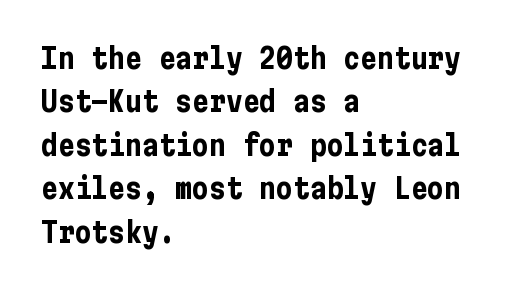
Posture: vertical. Glyph-to-glyph distance matches everyday printed text. Whoever set this chose a conventional vertical rhythm. Left-aligned paragraph, ragged on the right.
